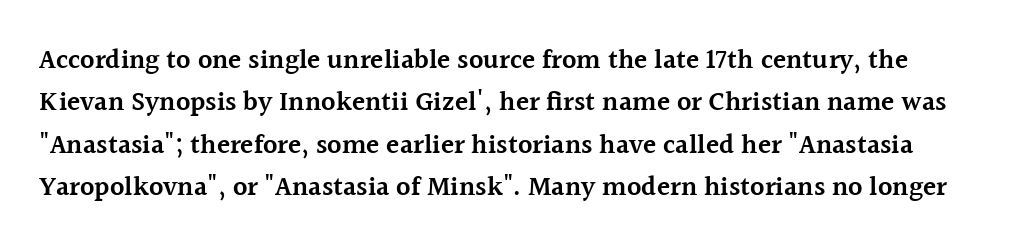
{"italic": "no", "bold": "semi", "underline": "no", "line_spacing": "normal", "line_spacing_ratio": 1.57, "letter_spacing": "normal", "letter_spacing_em": 0.0, "glyph_px": 27}
